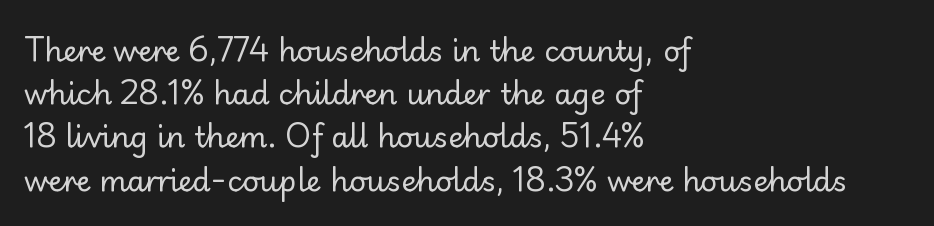
The lines in this sample share a left origin and differ only in where they stop. Between one letter and the next there's only the usual sliver of space. Notice how descenders clear the ascenders below comfortably — that's standard leading. The face looks like a standard text weight, possibly lighter. These lines are rendered in a variable-pitch font.
